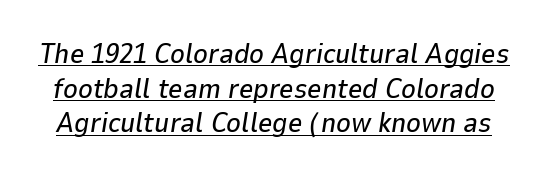
The line texture is even and compact thanks to regular tracking. The rendering applies a slant to the glyphs. A typesetter would call this proportional, since set widths differ per character. The specimen includes a rule beneath the text block's lines.
